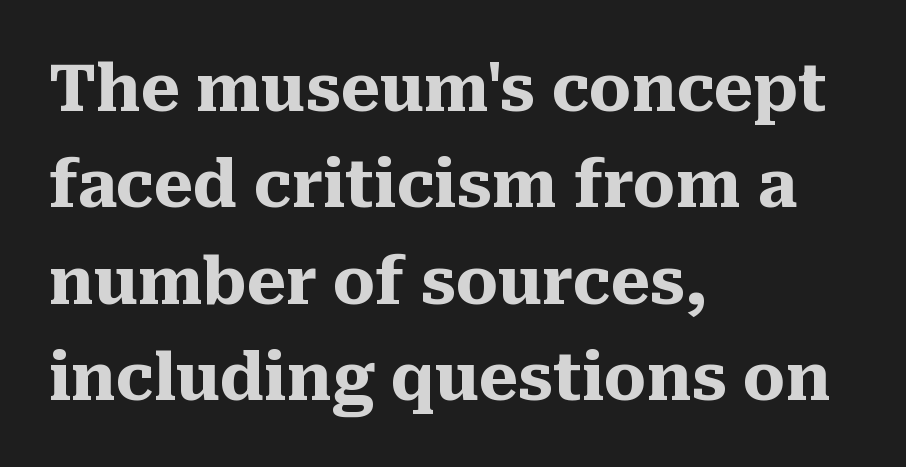
Q: Is the text bold? A: Yes.
Q: Is the text italic (slanted)? A: No, it is upright.
Q: Is the typeface a serif or a sans-serif typeface? A: Serif.
Q: Is the text underlined? A: No.
Q: How is the paragraph aligned? A: Left-aligned.
Q: Is the spacing between letters normal or unusually wide? A: Normal.
Q: Is the spacing between lines tight, normal or loose? A: Normal.
Q: Width (condensed, normal, or wide)? A: Normal.
Q: Stroke contrast? A: Medium.
Q: x-height? A: Medium.
Q: Monospaced? A: No.
